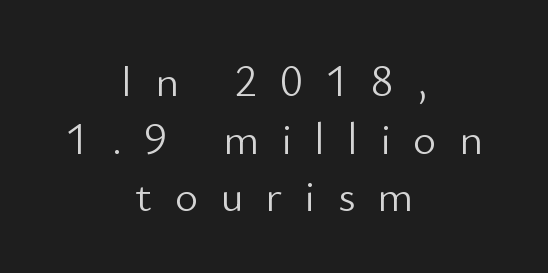
{"serif": "no", "italic": "no", "bold": "no", "weight": "light", "width": "normal", "stroke_contrast": "low", "x_height": "small", "monospaced": "no", "underline": "no", "align": "center", "line_spacing": "normal", "line_spacing_ratio": 1.28, "letter_spacing": "wide", "letter_spacing_em": 0.49, "glyph_px": 45}
